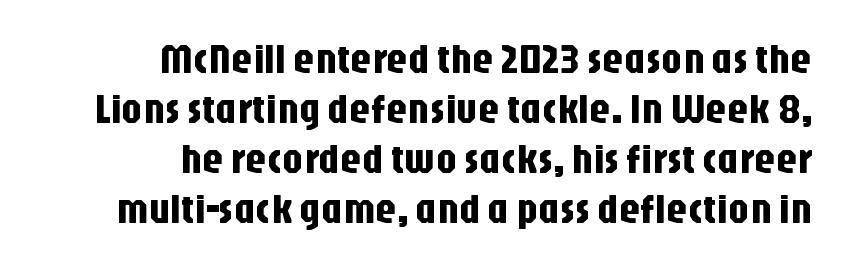
The image shows 42 px condensed sans-serif type, upright; set right-aligned, line spacing 1.19x, normal letter spacing, not underlined; low stroke contrast and a large x-height.
